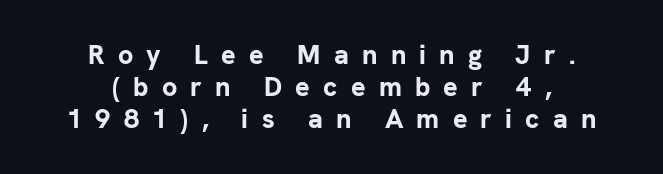
{"italic": "no", "bold": "yes", "underline": "no", "align": "center", "line_spacing_ratio": 1.18, "letter_spacing": "wide", "letter_spacing_em": 0.49, "glyph_px": 27}
